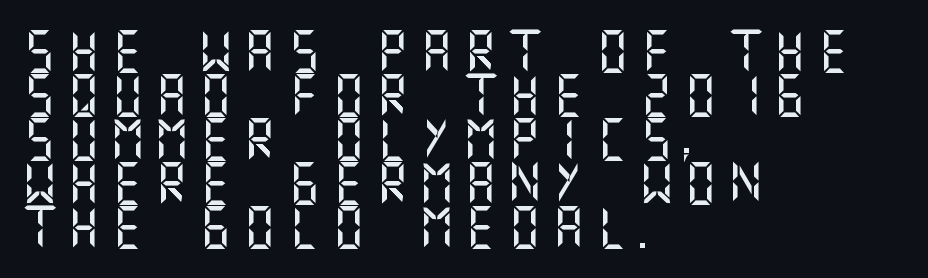
Each row of text sits above clean, open space. Posture: upright roman. The rendering uses a small line-height, squeezing the rows. Unlike a traditional serif, this face leaves its strokes unadorned. Visually the block forms a straight wall on the left and a jagged coastline on the right.
